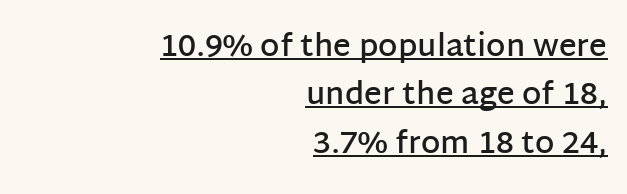
Q: Is the text bold? A: Semi-bold.
Q: Is the text italic (slanted)? A: No, it is upright.
Q: Is the typeface a serif or a sans-serif typeface? A: Sans-serif.
Q: Is the text underlined? A: Yes.
Q: How is the paragraph aligned? A: Right-aligned.
Q: Is the spacing between letters normal or unusually wide? A: Normal.
Q: Is the spacing between lines tight, normal or loose? A: Normal.
Q: Width (condensed, normal, or wide)? A: Normal.
Q: Stroke contrast? A: Low.
Q: x-height? A: Large.
Q: Monospaced? A: No.
